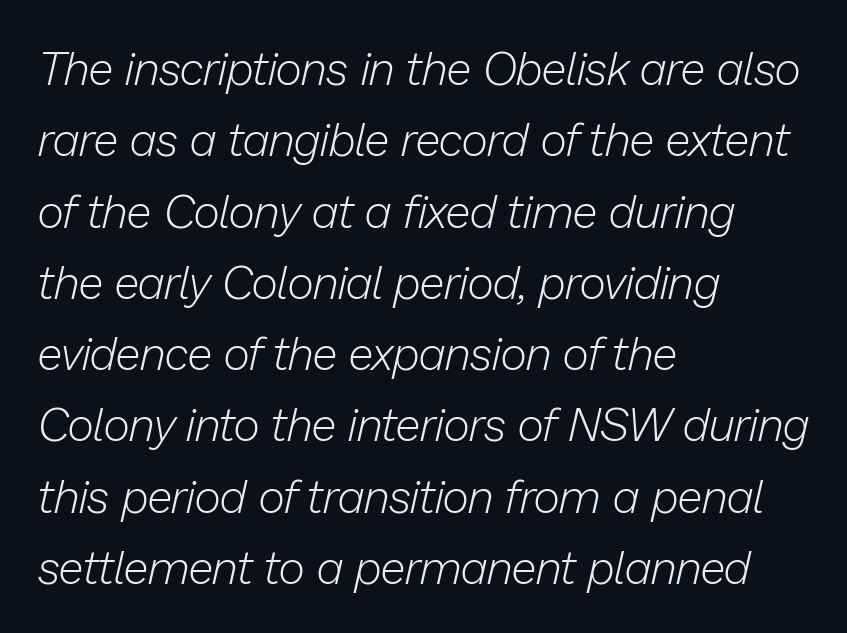
The image shows 46 px light type, italic (leaning right); set left-aligned, normal line spacing (1.55x), normal letter spacing, not underlined; low stroke contrast and a medium x-height.
